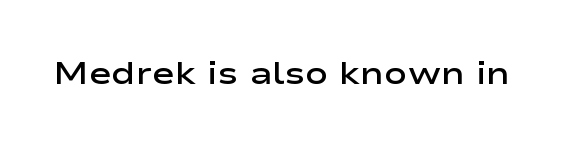
Quick note: underline off. Do the letters lean? They stand straight. Inter-character spacing is left at the font's built-in metrics. Caption: semibold face, moderately heavy strokes. Typographically, this falls in the sans-serif category. This sample has the flowing, uneven cadence of proportional lettering.
